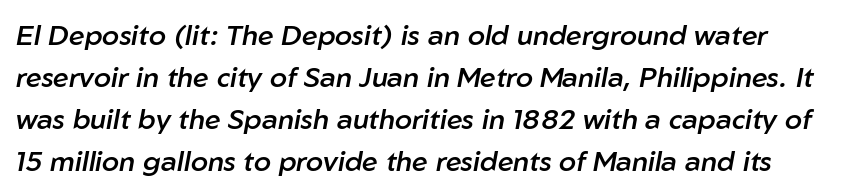
{"italic": "yes", "lean": "right", "slant_degrees": 10, "bold": "semi", "weight": "semibold", "width": "normal", "stroke_contrast": "low", "x_height": "medium", "monospaced": "no", "underline": "no", "align": "left", "line_spacing": "normal", "line_spacing_ratio": 1.5, "letter_spacing": "normal", "letter_spacing_em": 0.0, "glyph_px": 28}
